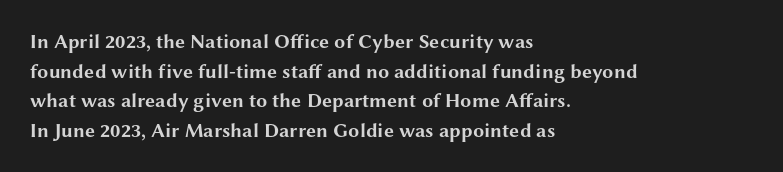
Q: Is the text bold? A: Yes.
Q: Is the text italic (slanted)? A: No, it is upright.
Q: Is the text underlined? A: No.
Q: How is the paragraph aligned? A: Left-aligned.
Q: Is the spacing between letters normal or unusually wide? A: Normal.
Q: Is the spacing between lines tight, normal or loose? A: Normal.
